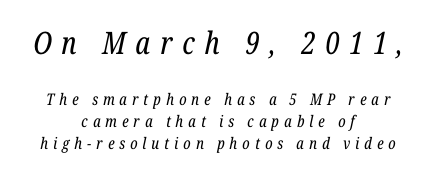
Q: Is the text bold? A: No.
Q: Is the text italic (slanted)? A: Yes, it leans right by about 12 degrees.
Q: Is the typeface a serif or a sans-serif typeface? A: Serif.
Q: Is the text underlined? A: No.
Q: How is the paragraph aligned? A: Centered.
Q: Is the spacing between letters normal or unusually wide? A: Unusually wide.
Q: Is the spacing between lines tight, normal or loose? A: Normal.
Q: Which block of text is set in a larger size, the first (top) or the second (bottom)? A: The first (top) one.
Q: Width (condensed, normal, or wide)? A: Condensed.
Q: Stroke contrast? A: Low.
Q: x-height? A: Medium.
Q: Monospaced? A: No.
